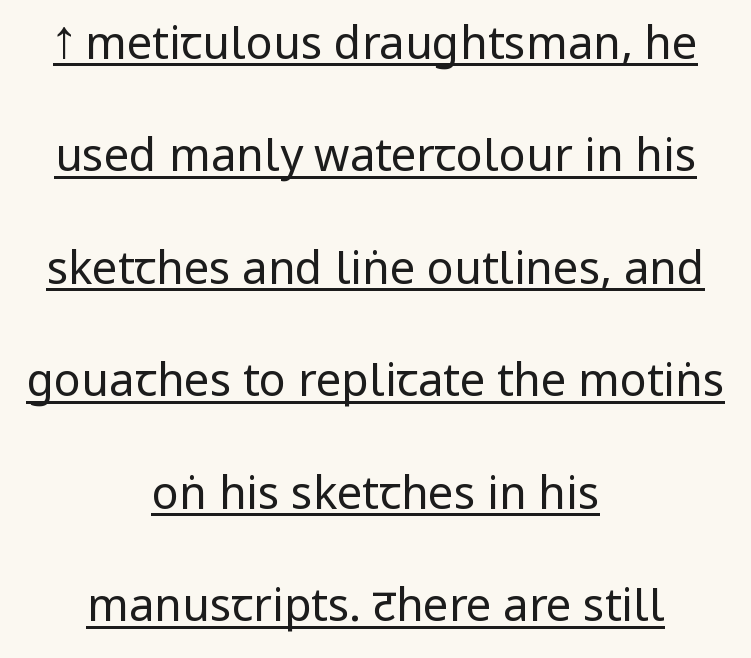
Notice how the stems are strictly vertical — no italics here. On a weight scale, this lands at 450 or below. Students, observe: this is what heavily led, spacious text looks like. Each line is balanced around a shared central axis. A rule runs beneath these lines of type. What stands out about the letter spacing? Nothing — it is the standard amount.
